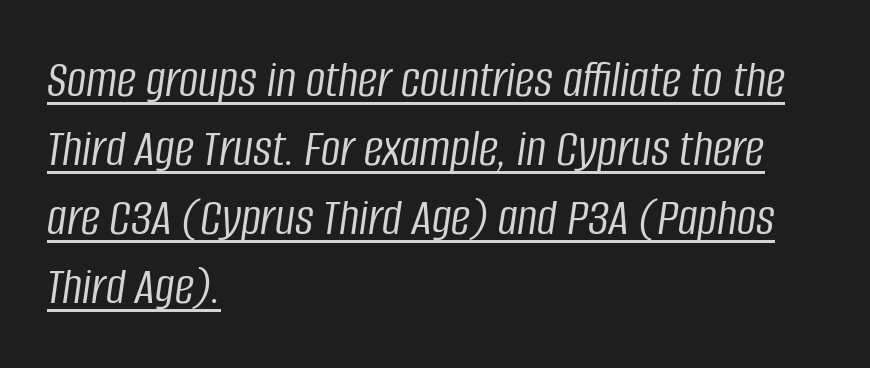
{"italic": "yes", "lean": "right", "slant_degrees": 8, "bold": "no", "weight": "light", "width": "condensed", "stroke_contrast": "low", "x_height": "large", "monospaced": "no", "underline": "yes", "align": "left", "line_spacing": "normal", "line_spacing_ratio": 1.28, "letter_spacing": "normal", "letter_spacing_em": 0.0, "glyph_px": 54}
